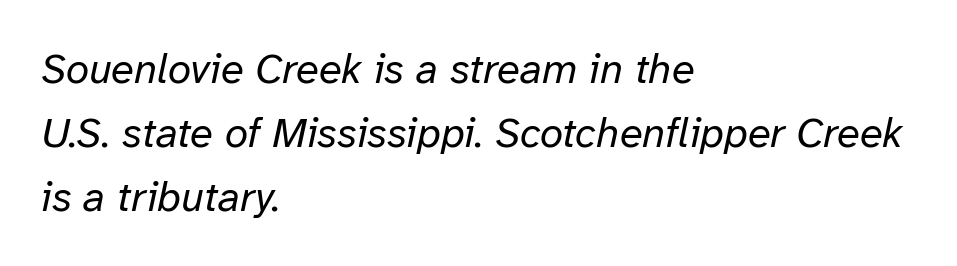
Q: Is the text bold? A: No.
Q: Is the text italic (slanted)? A: Yes, it leans right by about 12 degrees.
Q: Is the text underlined? A: No.
Q: How is the paragraph aligned? A: Left-aligned.
Q: Is the spacing between letters normal or unusually wide? A: Normal.
Q: Is the spacing between lines tight, normal or loose? A: Normal.
Q: Width (condensed, normal, or wide)? A: Normal.
Q: Stroke contrast? A: Low.
Q: x-height? A: Medium.
Q: Monospaced? A: No.
